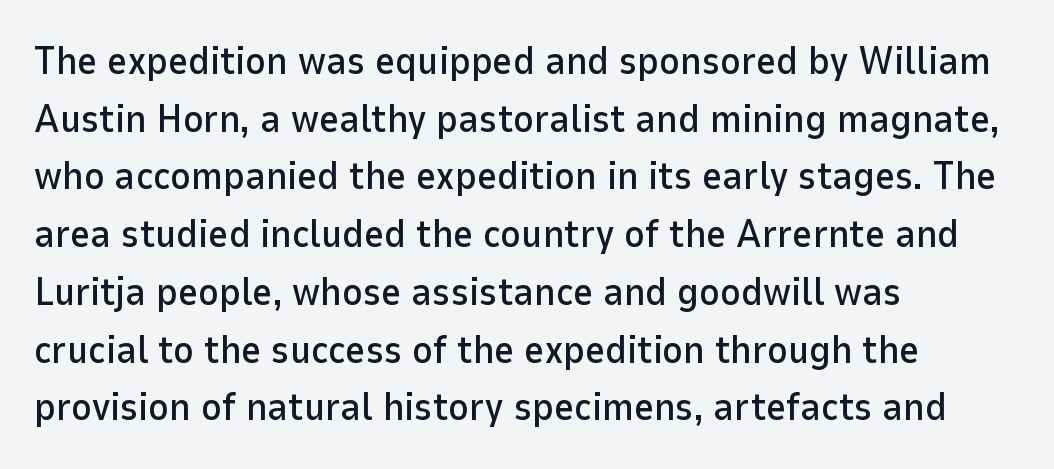
Q: Is the text italic (slanted)? A: No, it is upright.
Q: Is the typeface a serif or a sans-serif typeface? A: Sans-serif.
Q: Is the text underlined? A: No.
Q: How is the paragraph aligned? A: Left-aligned.
Q: Is the spacing between letters normal or unusually wide? A: Normal.
Q: Is the spacing between lines tight, normal or loose? A: Normal.
Q: Width (condensed, normal, or wide)? A: Normal.
Q: Stroke contrast? A: Low.
Q: x-height? A: Medium.
Q: Monospaced? A: No.
